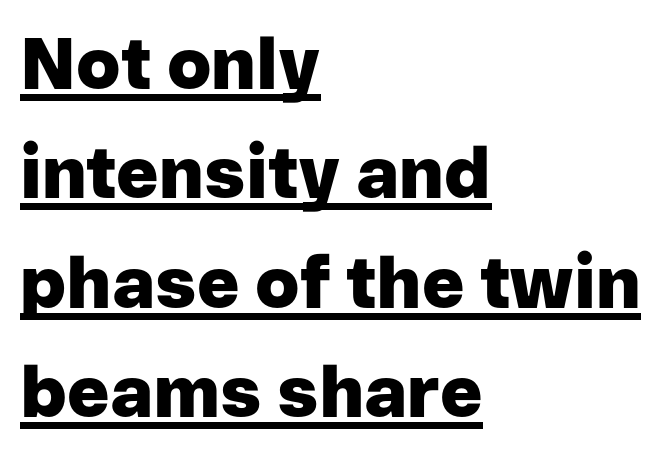
Q: Is the text bold? A: Yes.
Q: Is the text italic (slanted)? A: No, it is upright.
Q: Is the typeface a serif or a sans-serif typeface? A: Sans-serif.
Q: Is the text underlined? A: Yes.
Q: How is the paragraph aligned? A: Left-aligned.
Q: Is the spacing between letters normal or unusually wide? A: Normal.
Q: Is the spacing between lines tight, normal or loose? A: Normal.
Q: Width (condensed, normal, or wide)? A: Normal.
Q: Stroke contrast? A: Low.
Q: x-height? A: Medium.
Q: Monospaced? A: No.
